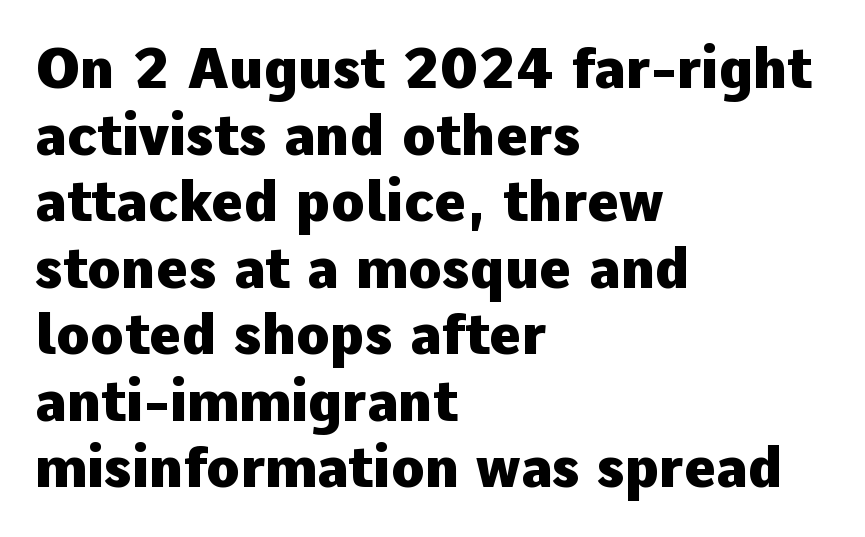
{"serif": "no", "italic": "no", "bold": "yes", "weight": "heavy", "width": "normal", "stroke_contrast": "low", "x_height": "medium", "monospaced": "no", "underline": "no", "align": "left", "line_spacing_ratio": 1.21, "letter_spacing": "normal", "letter_spacing_em": 0.0, "glyph_px": 55}
